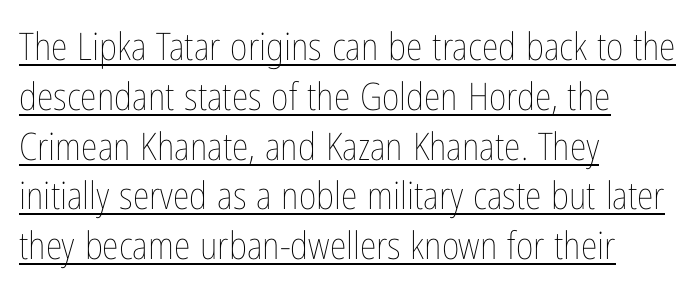
{"italic": "no", "bold": "no", "weight": "thin", "width": "condensed", "stroke_contrast": "low", "x_height": "medium", "monospaced": "no", "underline": "yes", "align": "left", "line_spacing": "normal", "line_spacing_ratio": 1.31, "letter_spacing": "normal", "letter_spacing_em": 0.0, "glyph_px": 38}
